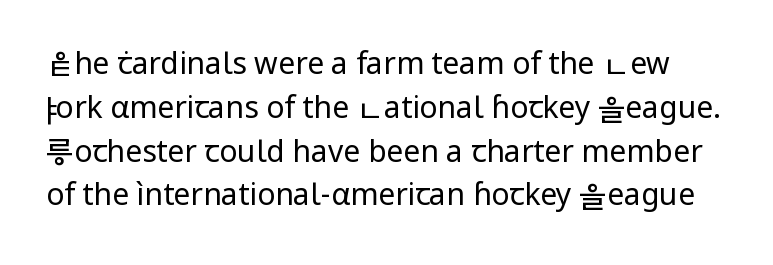
Q: Is the text bold? A: No.
Q: Is the text italic (slanted)? A: No, it is upright.
Q: Is the typeface a serif or a sans-serif typeface? A: Sans-serif.
Q: Is the text underlined? A: No.
Q: Is the spacing between letters normal or unusually wide? A: Normal.
Q: Is the spacing between lines tight, normal or loose? A: Normal.
Q: Width (condensed, normal, or wide)? A: Normal.
Q: Stroke contrast? A: Low.
Q: x-height? A: Medium.
Q: Monospaced? A: No.
